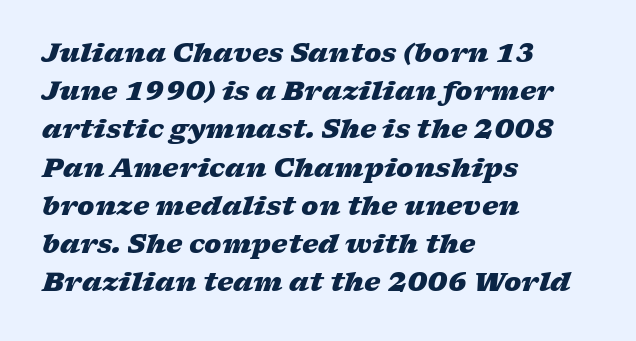
{"italic": "yes", "lean": "right", "slant_degrees": 17, "bold": "yes", "underline": "no", "align": "left", "line_spacing": "normal", "line_spacing_ratio": 1.47, "letter_spacing": "normal", "letter_spacing_em": 0.0, "glyph_px": 26}
